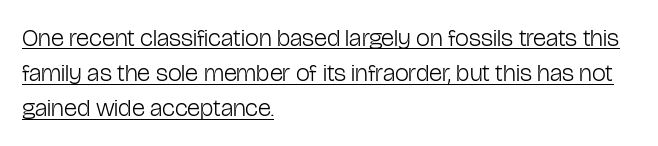
{"italic": "no", "bold": "no", "underline": "yes", "align": "left", "line_spacing": "normal", "line_spacing_ratio": 1.41, "letter_spacing": "normal", "letter_spacing_em": 0.0, "glyph_px": 25}
